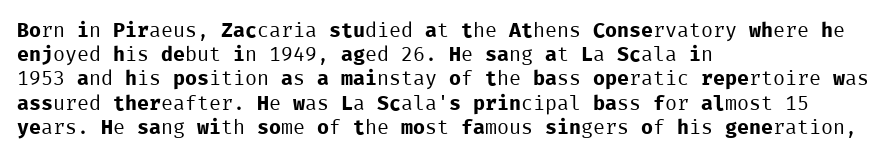
Tall strokes in this sample are plumb rather than angled. Decoration check: the copy has no underline. Words appear dense and cohesive because spacing is normal. The typesetter chose a ragged-right arrangement here.
